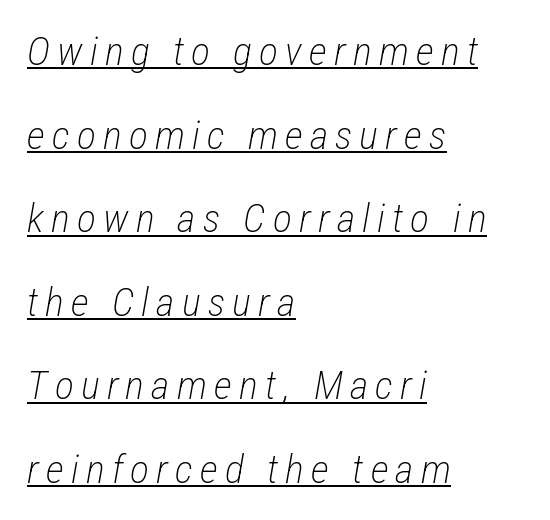
Q: Is the text bold? A: No.
Q: Is the text italic (slanted)? A: Yes, it leans right by about 12 degrees.
Q: Is the text underlined? A: Yes.
Q: How is the paragraph aligned? A: Left-aligned.
Q: Is the spacing between lines tight, normal or loose? A: Loose.
Q: Width (condensed, normal, or wide)? A: Condensed.
Q: Stroke contrast? A: Low.
Q: x-height? A: Medium.
Q: Monospaced? A: No.
